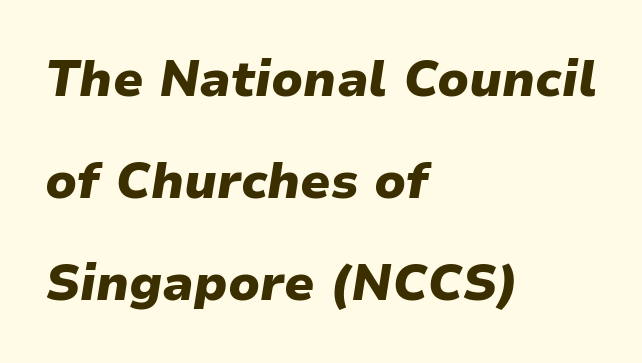
The image shows 50 px heavy type, italic (leaning right); set left-aligned, loose line spacing (2.04x), normal letter spacing, not underlined; low stroke contrast and a medium x-height.
